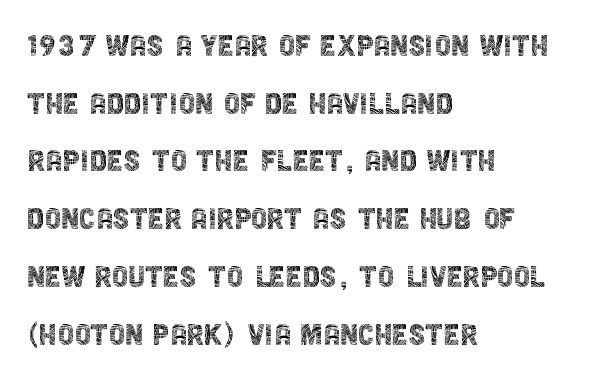
Q: Is the text bold? A: No.
Q: Is the text italic (slanted)? A: No, it is upright.
Q: Is the typeface a serif or a sans-serif typeface? A: Sans-serif.
Q: Is the text underlined? A: No.
Q: How is the paragraph aligned? A: Left-aligned.
Q: Is the spacing between letters normal or unusually wide? A: Normal.
Q: Is the spacing between lines tight, normal or loose? A: Normal.
Q: Width (condensed, normal, or wide)? A: Condensed.
Q: x-height? A: Large.
Q: Monospaced? A: No.
